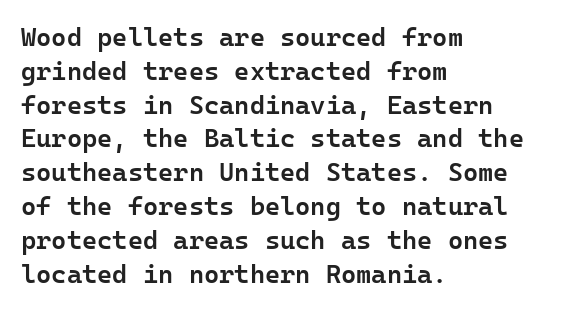
{"italic": "no", "bold": "semi", "underline": "no", "align": "left", "line_spacing": "normal", "line_spacing_ratio": 1.3, "letter_spacing": "normal", "letter_spacing_em": 0.0, "glyph_px": 26}
